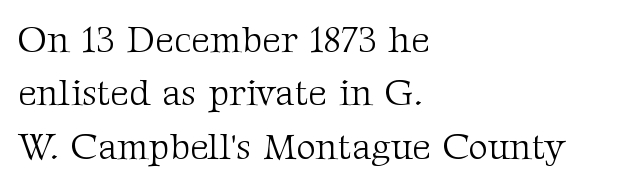
Compared with typical body copy, the letter spacing here is the same. Does the lettering tilt? It doesn't — this is upright. The block of text has a typical density, with ordinary space between rows. Old-style or modern, the face here clearly has serifs. Line starts are locked; line ends wander. Varying glyph widths throughout — classic text-font behaviour.
